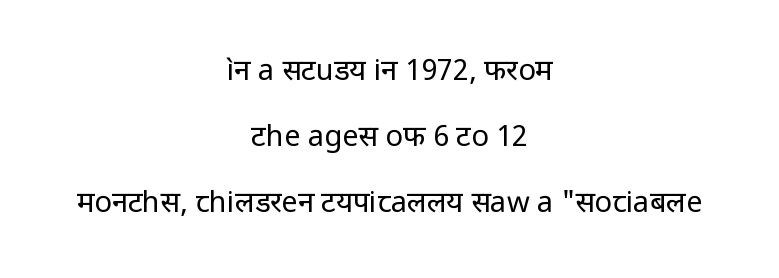
The image shows 29 px regular-weight sans-serif type, upright; set centered, loose line spacing (2.27x), normal letter spacing, not underlined; low stroke contrast and a medium x-height.
